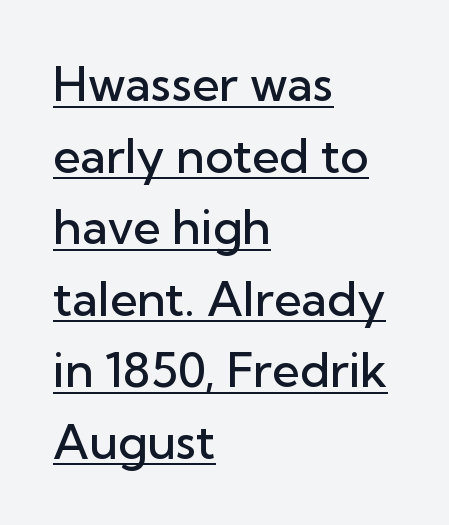
{"serif": "no", "italic": "no", "bold": "semi", "weight": "semibold", "width": "normal", "stroke_contrast": "low", "x_height": "medium", "monospaced": "no", "underline": "yes", "align": "left", "line_spacing": "normal", "line_spacing_ratio": 1.49, "letter_spacing": "normal", "letter_spacing_em": 0.0, "glyph_px": 48}
